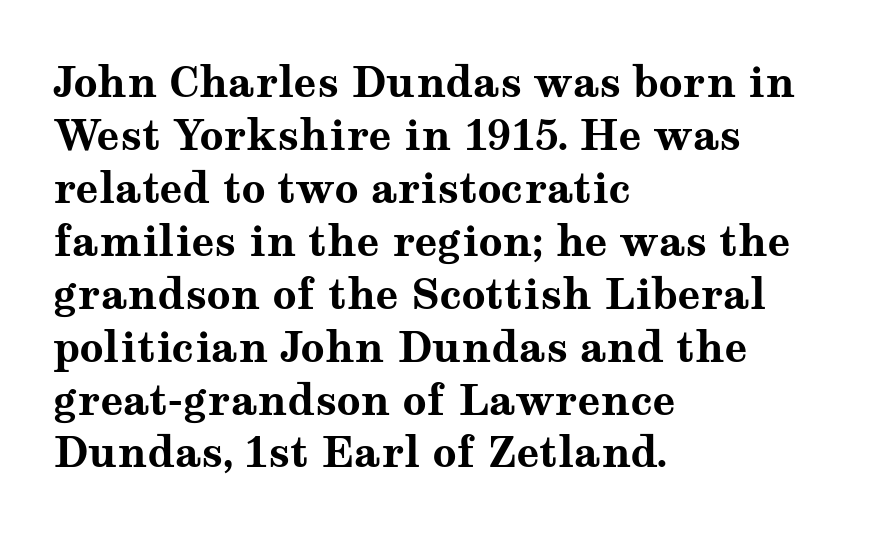
The image shows 42 px bold, wide serif type, upright; set left-aligned, normal line spacing (1.26x), normal letter spacing, not underlined; medium stroke contrast and a medium x-height.
